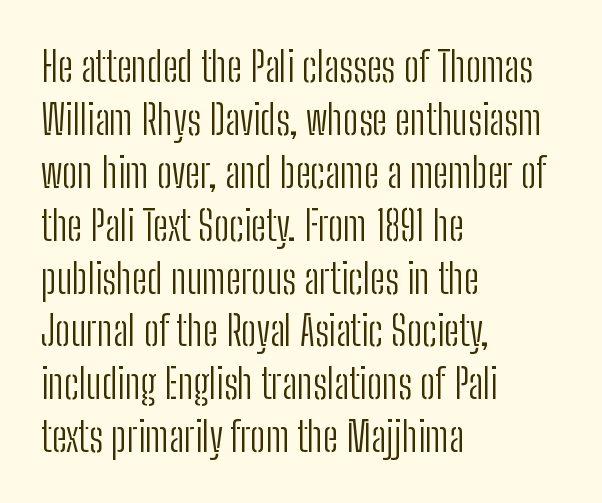
{"serif": "no", "italic": "no", "bold": "no", "weight": "light", "width": "condensed", "stroke_contrast": "low", "x_height": "medium", "monospaced": "no", "underline": "no", "align": "left", "line_spacing": "normal", "line_spacing_ratio": 1.29, "letter_spacing": "normal", "letter_spacing_em": 0.0, "glyph_px": 41}
